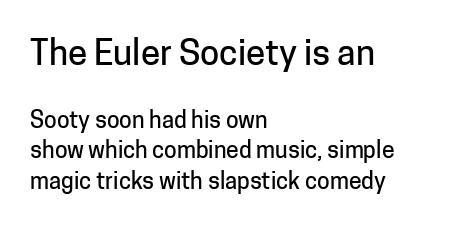
A clean baseline with only descenders dipping below it. The leading is moderate, giving the passage an even texture. Tracking here is standard; glyphs follow each other at the usual distance. Each line starts at the same left margin while the right side varies. Nothing sits at the stroke ends, so this counts as sans-serif.
